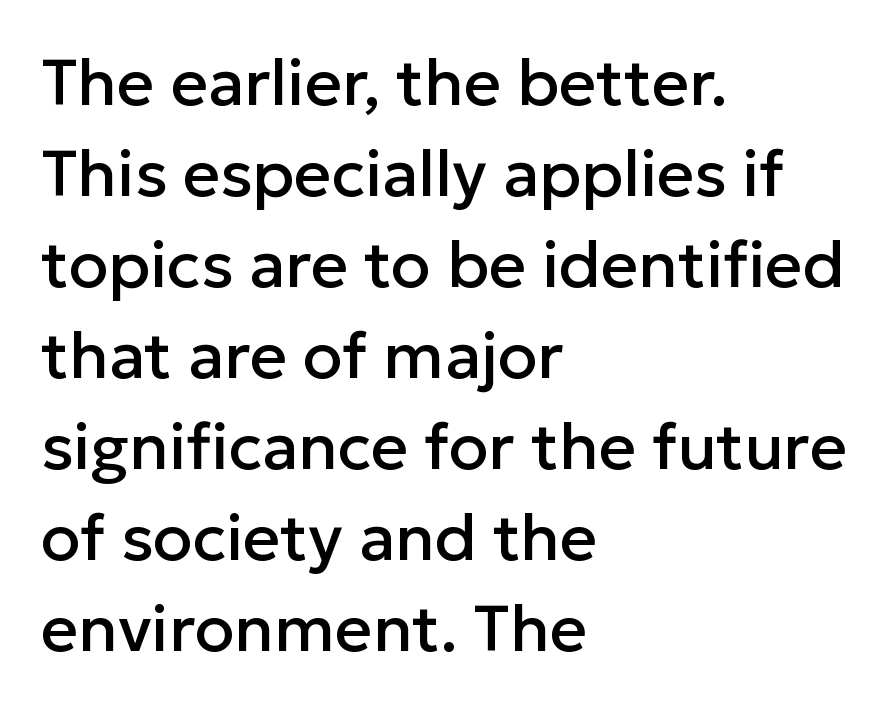
{"serif": "no", "italic": "no", "width": "normal", "stroke_contrast": "low", "x_height": "medium", "monospaced": "no", "underline": "no", "align": "left", "line_spacing": "normal", "line_spacing_ratio": 1.4, "letter_spacing": "normal", "letter_spacing_em": 0.0, "glyph_px": 65}
